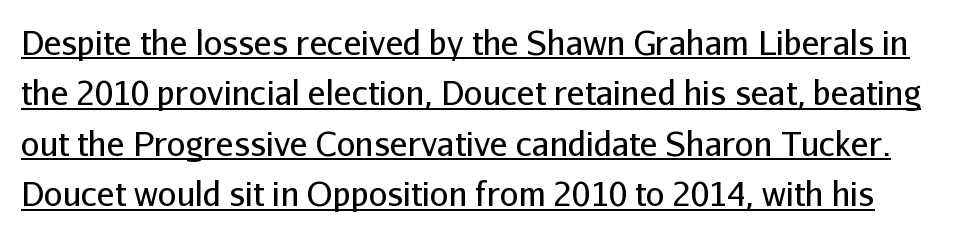
Q: Is the text bold? A: No.
Q: Is the text italic (slanted)? A: No, it is upright.
Q: Is the typeface a serif or a sans-serif typeface? A: Sans-serif.
Q: Is the text underlined? A: Yes.
Q: Is the spacing between letters normal or unusually wide? A: Normal.
Q: Is the spacing between lines tight, normal or loose? A: Normal.
Q: Width (condensed, normal, or wide)? A: Normal.
Q: Stroke contrast? A: Low.
Q: x-height? A: Medium.
Q: Monospaced? A: No.
